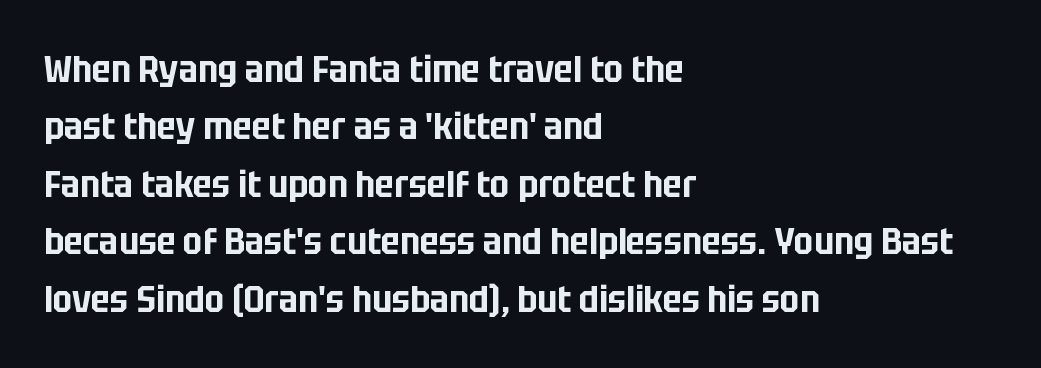
The image shows 38 px condensed sans-serif type, upright; set left-aligned, normal line spacing (1.51x), normal letter spacing, not underlined; low stroke contrast and a large x-height.
